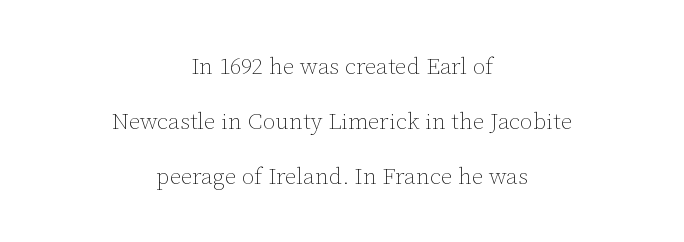
Is the type heavy? It reads as light-to-regular instead. Caption: standard tracking, unaltered. Compared with a flush-left layout, this one balances lines on the center instead. The strip under each line holds only bare page. Reading down the column, the eye jumps a long way to each next line. The font's upright variant was chosen for this text.
